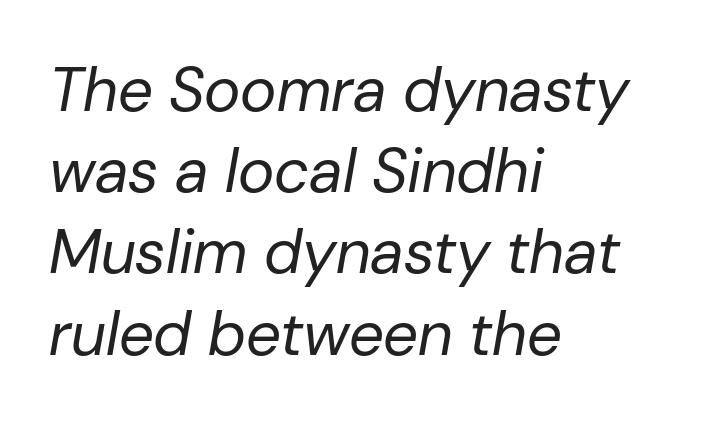
{"italic": "yes", "lean": "right", "slant_degrees": 10, "bold": "no", "weight": "regular", "width": "normal", "stroke_contrast": "low", "x_height": "medium", "monospaced": "no", "underline": "no", "align": "left", "line_spacing": "normal", "line_spacing_ratio": 1.31, "letter_spacing": "normal", "letter_spacing_em": 0.0, "glyph_px": 62}
